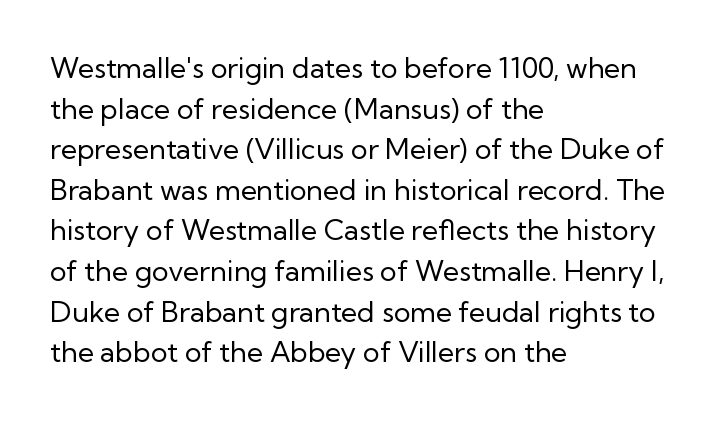
The image shows 28 px regular-weight sans-serif type, upright; set left-aligned, normal line spacing (1.45x), normal letter spacing, not underlined; low stroke contrast and a medium x-height.
